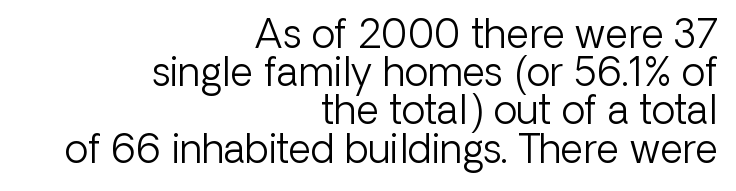
The image shows 39 px light sans-serif type, upright; set right-aligned, tight line spacing (0.98x), normal letter spacing, not underlined; low stroke contrast and a medium x-height.
